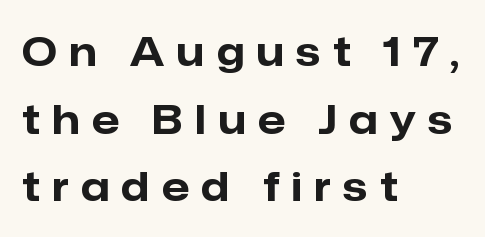
Q: Is the text bold? A: Yes.
Q: Is the text italic (slanted)? A: No, it is upright.
Q: Is the typeface a serif or a sans-serif typeface? A: Sans-serif.
Q: Is the text underlined? A: No.
Q: How is the paragraph aligned? A: Left-aligned.
Q: Is the spacing between letters normal or unusually wide? A: Unusually wide.
Q: Is the spacing between lines tight, normal or loose? A: Normal.
Q: Width (condensed, normal, or wide)? A: Normal.
Q: Stroke contrast? A: Low.
Q: x-height? A: Medium.
Q: Monospaced? A: No.
